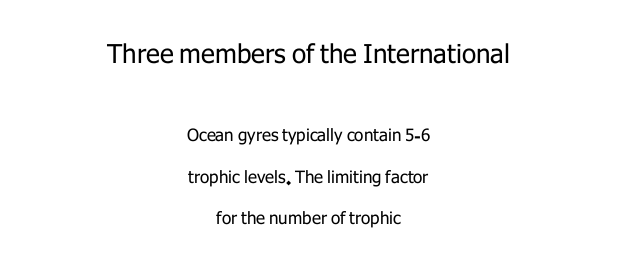
The image shows 26 px text type, upright; set centered, loose line spacing (2.44x), normal letter spacing, not underlined; the first (top) block is 1.53x larger.
